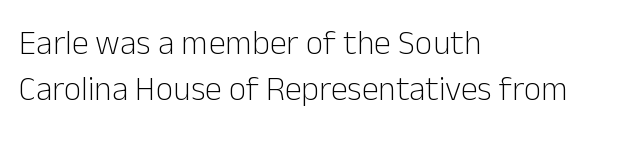
The image shows 34 px light sans-serif type, upright; set left-aligned, normal line spacing (1.36x), normal letter spacing, not underlined; low stroke contrast and a medium x-height.
